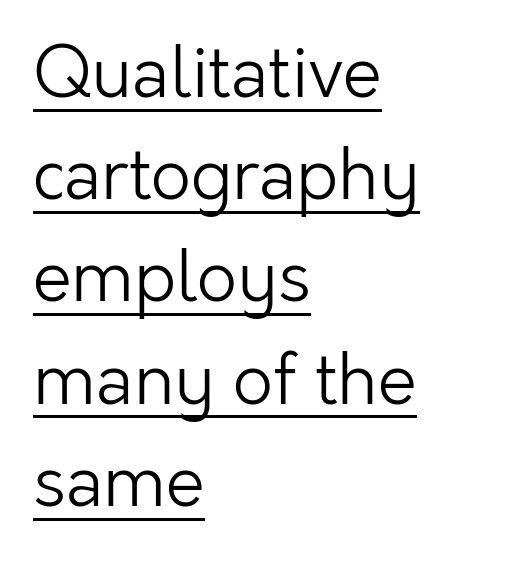
{"serif": "no", "italic": "no", "bold": "no", "weight": "light", "width": "normal", "stroke_contrast": "low", "x_height": "medium", "monospaced": "no", "underline": "yes", "align": "left", "line_spacing": "normal", "line_spacing_ratio": 1.46, "letter_spacing": "normal", "letter_spacing_em": 0.0, "glyph_px": 70}
